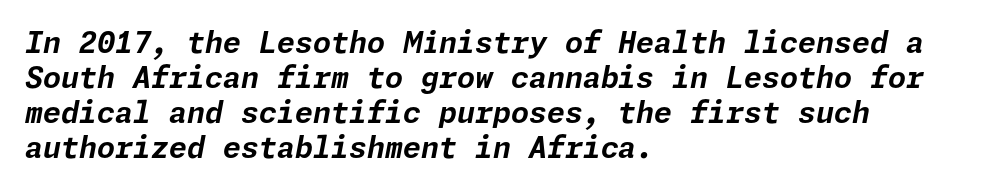
Slanted lettering throughout. Has an underline been added? It has not. Emphasis by weight is at full strength: bold. Students, note that the glyphs here touch the page at normal intervals. Every row of glyphs begins at an identical x-position on the left.
